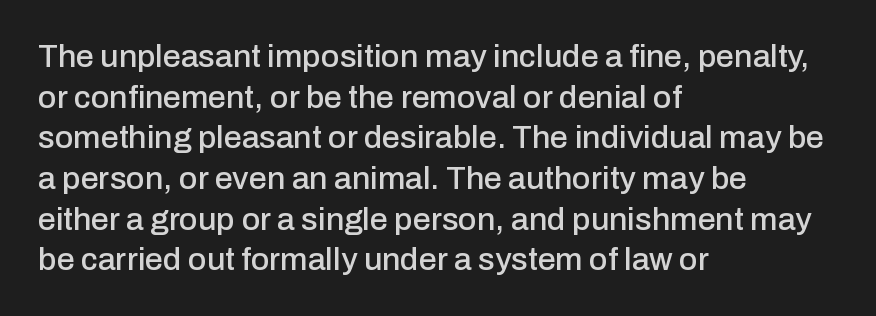
{"serif": "no", "italic": "no", "width": "normal", "stroke_contrast": "low", "x_height": "medium", "monospaced": "no", "underline": "no", "align": "left", "line_spacing": "normal", "line_spacing_ratio": 1.27, "letter_spacing": "normal", "letter_spacing_em": 0.0, "glyph_px": 32}
